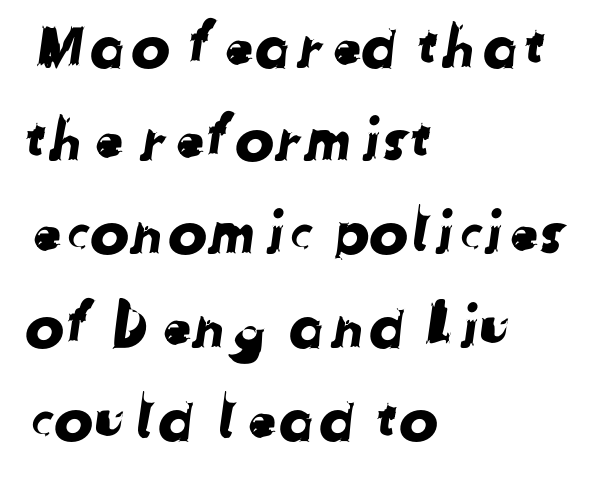
Q: Is the typeface a serif or a sans-serif typeface? A: Sans-serif.
Q: Is the text underlined? A: No.
Q: How is the paragraph aligned? A: Left-aligned.
Q: Is the spacing between letters normal or unusually wide? A: Normal.
Q: Is the spacing between lines tight, normal or loose? A: Normal.
Q: Width (condensed, normal, or wide)? A: Normal.
Q: Stroke contrast? A: Low.
Q: x-height? A: Medium.
Q: Monospaced? A: No.
